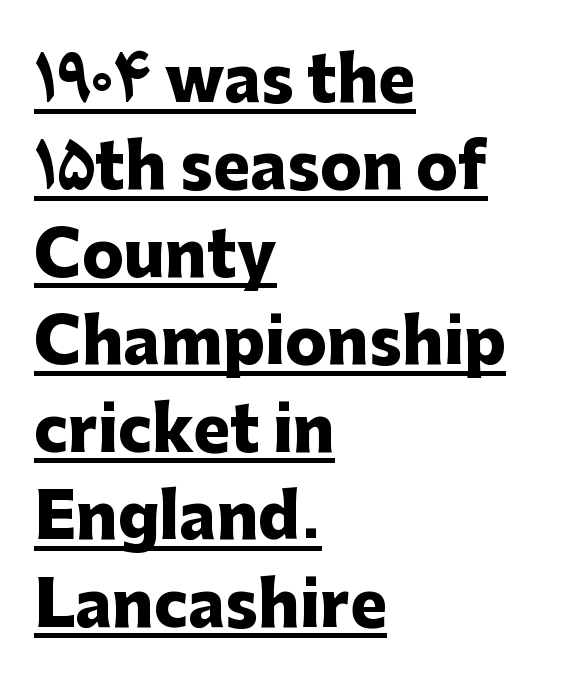
{"serif": "no", "italic": "no", "bold": "yes", "weight": "heavy", "width": "normal", "stroke_contrast": "low", "x_height": "medium", "monospaced": "no", "underline": "yes", "align": "left", "line_spacing": "normal", "line_spacing_ratio": 1.41, "letter_spacing": "normal", "letter_spacing_em": 0.0, "glyph_px": 62}
